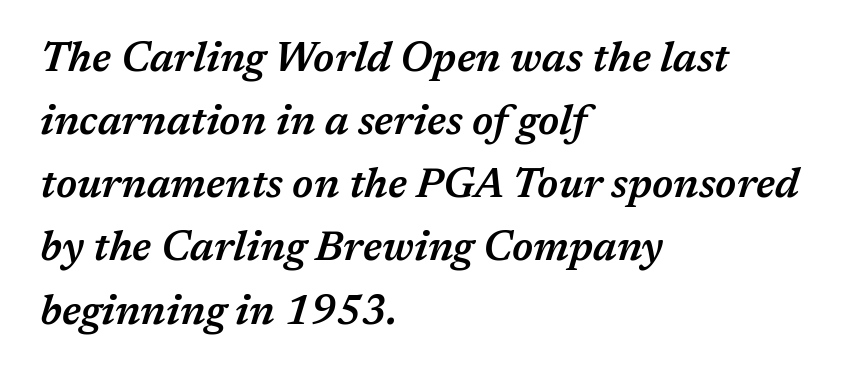
{"italic": "yes", "lean": "right", "slant_degrees": 17, "bold": "semi", "weight": "semibold", "width": "normal", "stroke_contrast": "medium", "x_height": "medium", "monospaced": "no", "underline": "no", "align": "left", "line_spacing": "normal", "line_spacing_ratio": 1.54, "letter_spacing": "normal", "letter_spacing_em": 0.0, "glyph_px": 41}
